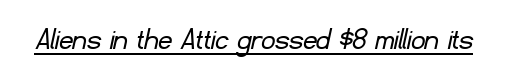
Q: Is the text bold? A: No.
Q: Is the typeface a serif or a sans-serif typeface? A: Sans-serif.
Q: Is the text underlined? A: Yes.
Q: Is the spacing between letters normal or unusually wide? A: Normal.
Q: Width (condensed, normal, or wide)? A: Normal.
Q: Stroke contrast? A: Low.
Q: x-height? A: Small.
Q: Monospaced? A: No.
